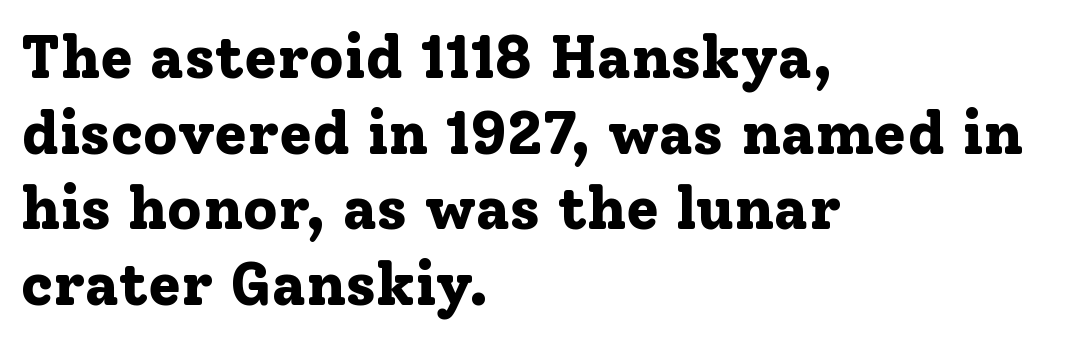
The image shows 60 px bold serif type, upright; set left-aligned, normal line spacing (1.26x), normal letter spacing, not underlined; low stroke contrast and a medium x-height.
